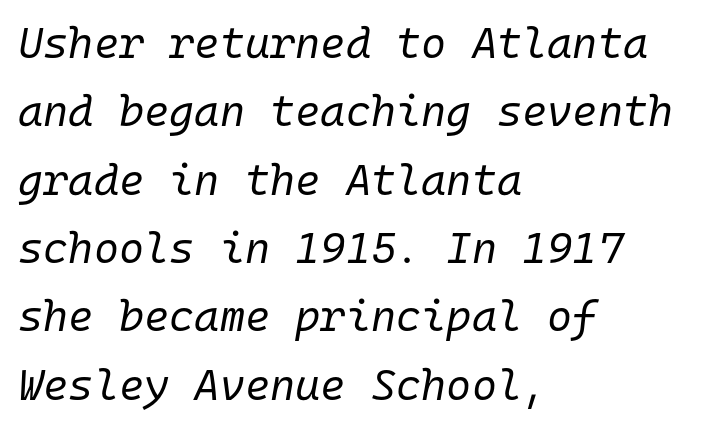
Q: Is the text bold? A: No.
Q: Is the text italic (slanted)? A: Yes, it leans right by about 10 degrees.
Q: Is the text underlined? A: No.
Q: How is the paragraph aligned? A: Left-aligned.
Q: Is the spacing between letters normal or unusually wide? A: Normal.
Q: Is the spacing between lines tight, normal or loose? A: Normal.
Q: Width (condensed, normal, or wide)? A: Normal.
Q: Stroke contrast? A: Low.
Q: x-height? A: Medium.
Q: Monospaced? A: Yes.
